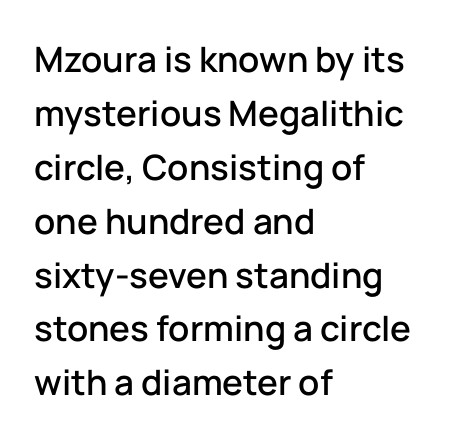
Q: Is the text italic (slanted)? A: No, it is upright.
Q: Is the typeface a serif or a sans-serif typeface? A: Sans-serif.
Q: Is the text underlined? A: No.
Q: How is the paragraph aligned? A: Left-aligned.
Q: Is the spacing between letters normal or unusually wide? A: Normal.
Q: Is the spacing between lines tight, normal or loose? A: Normal.
Q: Width (condensed, normal, or wide)? A: Normal.
Q: Stroke contrast? A: Low.
Q: x-height? A: Medium.
Q: Monospaced? A: No.
